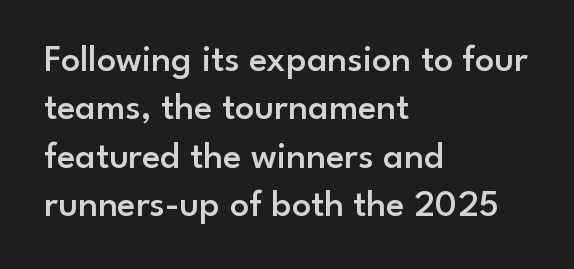
Spacing verdict: proportional, widths tailored to each character. Classification — sans serif. The space directly below the letters is spotless. Successive baselines arrive at the customary interval.
